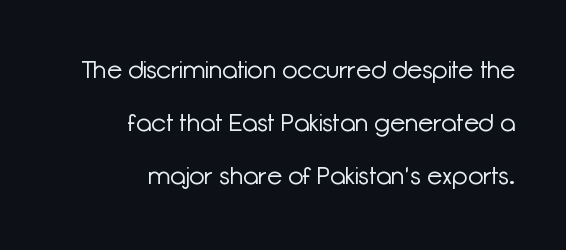
The image shows 25 px text type, upright; set right-aligned, loose line spacing (2.13x), normal letter spacing, not underlined.
